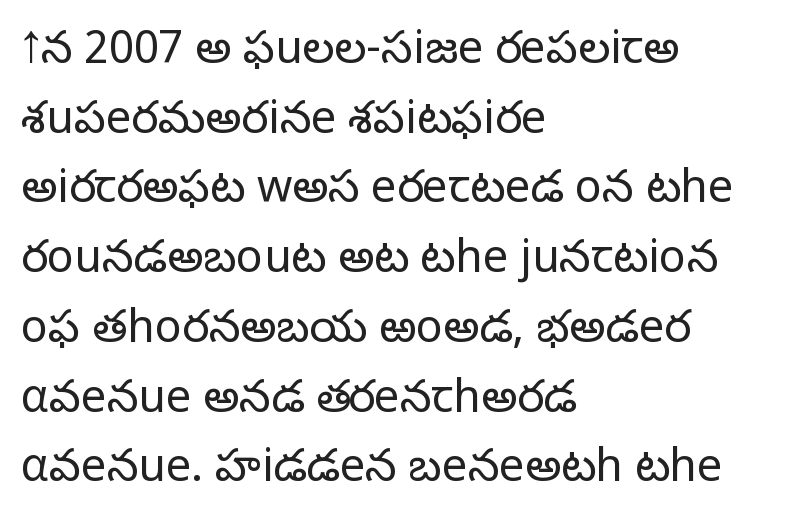
The image shows 45 px light sans-serif type, upright; set left-aligned, normal line spacing (1.55x), normal letter spacing, not underlined; low stroke contrast and a medium x-height.
